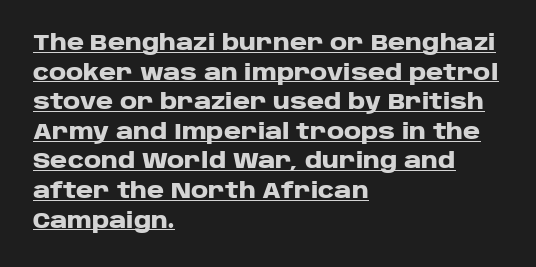
Q: Is the text bold? A: Yes.
Q: Is the text italic (slanted)? A: No, it is upright.
Q: Is the text underlined? A: Yes.
Q: How is the paragraph aligned? A: Left-aligned.
Q: Is the spacing between letters normal or unusually wide? A: Normal.
Q: Is the spacing between lines tight, normal or loose? A: Normal.
